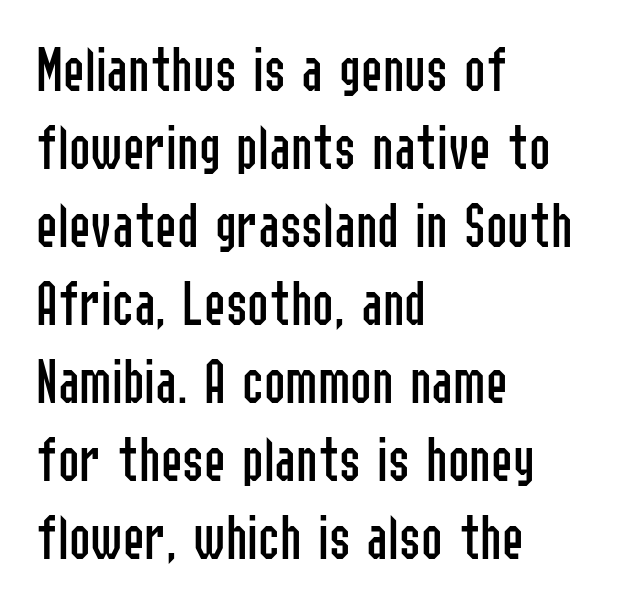
The image shows 65 px regular-weight, condensed sans-serif type, upright; set left-aligned, line spacing 1.2x, normal letter spacing, not underlined; low stroke contrast and a medium x-height.
